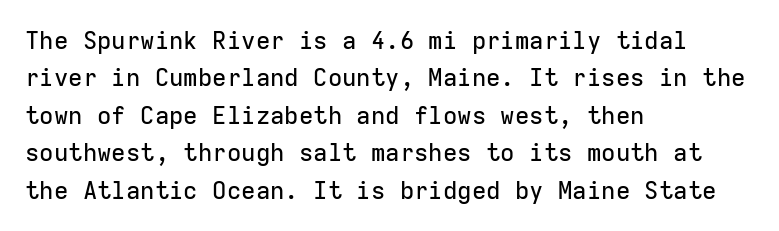
{"italic": "no", "underline": "no", "align": "left", "line_spacing": "normal", "line_spacing_ratio": 1.56, "letter_spacing": "normal", "letter_spacing_em": 0.0, "glyph_px": 24}
